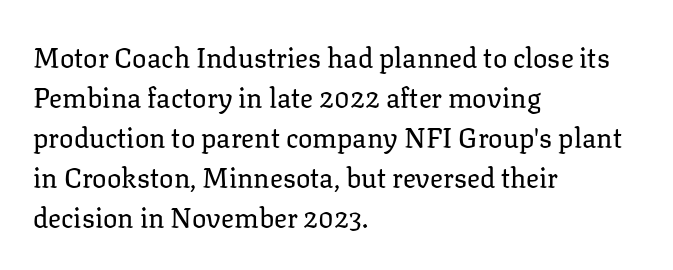
{"italic": "no", "bold": "no", "underline": "no", "align": "left", "line_spacing": "normal", "line_spacing_ratio": 1.48, "letter_spacing": "normal", "letter_spacing_em": 0.0, "glyph_px": 27}
